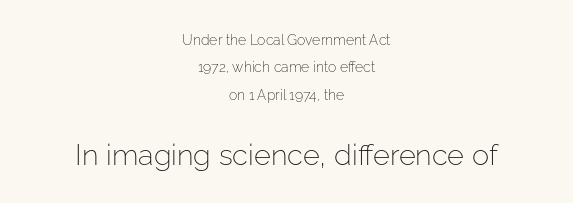
{"serif": "no", "italic": "no", "bold": "no", "weight": "light", "width": "normal", "stroke_contrast": "low", "x_height": "medium", "monospaced": "no", "underline": "no", "align": "center", "line_spacing": "loose", "line_spacing_ratio": 1.96, "letter_spacing": "normal", "letter_spacing_em": 0.0, "larger_block": "second", "size_ratio": 2.07, "glyph_px": 29}
